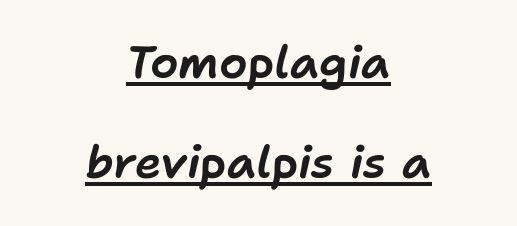
Q: Is the text italic (slanted)? A: Yes, it leans right by about 11 degrees.
Q: Is the text underlined? A: Yes.
Q: How is the paragraph aligned? A: Centered.
Q: Is the spacing between letters normal or unusually wide? A: Normal.
Q: Is the spacing between lines tight, normal or loose? A: Loose.
Q: Width (condensed, normal, or wide)? A: Normal.
Q: Stroke contrast? A: Low.
Q: x-height? A: Medium.
Q: Monospaced? A: No.
